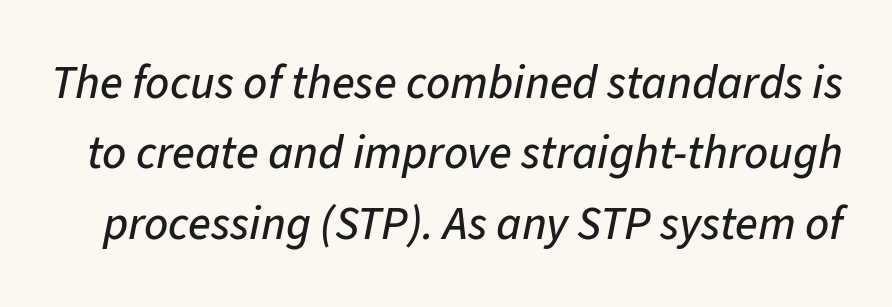
The image shows 47 px text type, italic (leaning right); set normal line spacing (1.5x), normal letter spacing, not underlined; low stroke contrast and a medium x-height.
